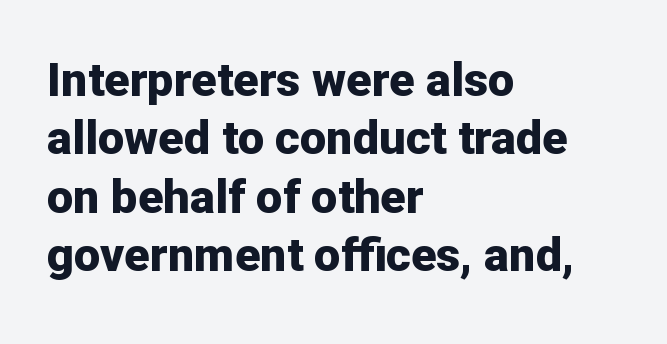
The image shows 47 px bold sans-serif type, upright; set left-aligned, line spacing 1.24x, normal letter spacing, not underlined; low stroke contrast and a medium x-height.
